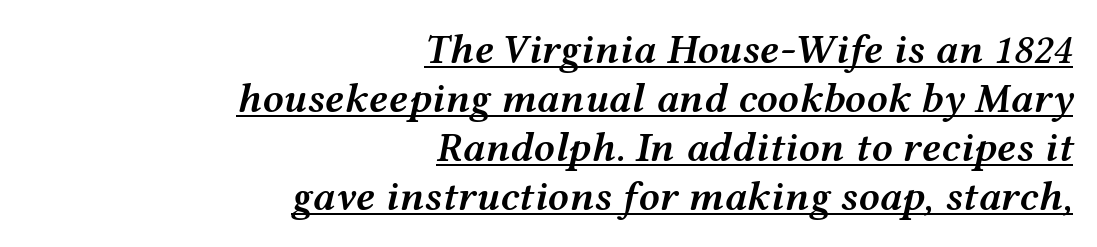
{"italic": "yes", "lean": "right", "slant_degrees": 12, "bold": "semi", "weight": "semibold", "width": "wide", "stroke_contrast": "medium", "x_height": "medium", "monospaced": "no", "underline": "yes", "align": "right", "line_spacing_ratio": 1.17, "letter_spacing": "normal", "letter_spacing_em": 0.0, "glyph_px": 42}
